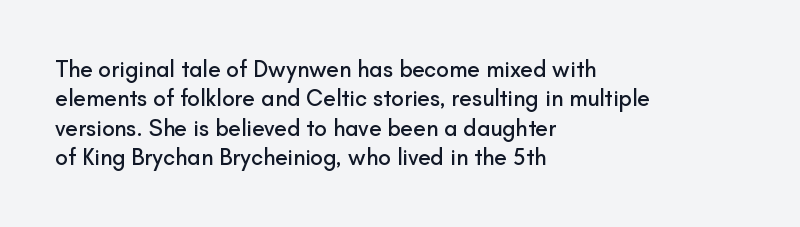
One-word summary of the alignment: left. Posture: vertical. The tracking reads as untouched default to a designer's eye. Each row of text sits above clean, open space. Does the leading feel generous? No, just average.
